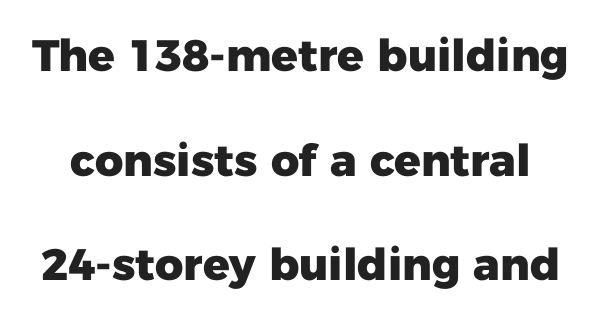
{"serif": "no", "italic": "no", "bold": "yes", "weight": "heavy", "width": "normal", "stroke_contrast": "low", "x_height": "medium", "monospaced": "no", "underline": "no", "line_spacing": "loose", "line_spacing_ratio": 2.38, "letter_spacing": "normal", "letter_spacing_em": 0.0, "glyph_px": 44}
